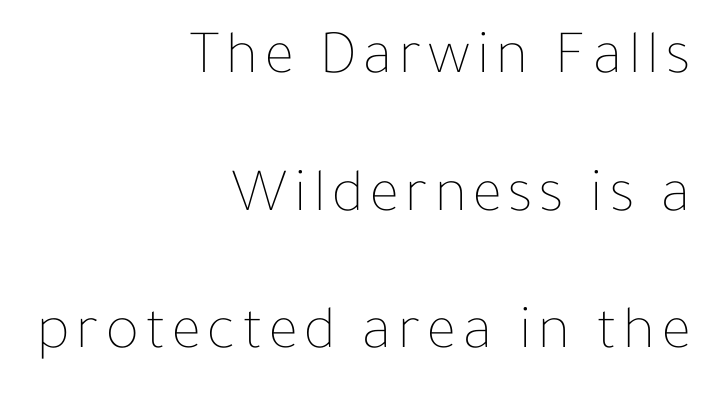
The image shows 62 px thin type, upright; set right-aligned, loose line spacing (2.22x), not underlined; low stroke contrast and a medium x-height.
